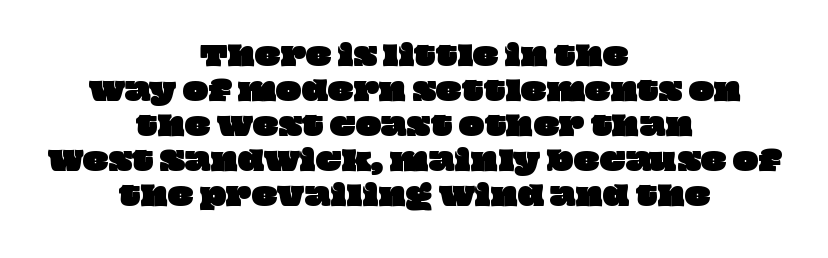
The image shows 27 px text type; set centered, normal line spacing (1.3x), normal letter spacing, not underlined.
